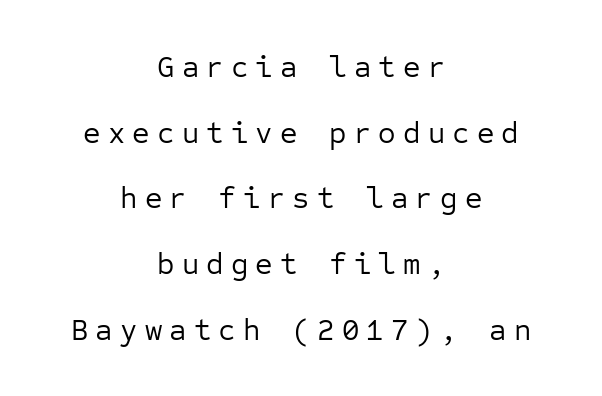
Q: Is the text bold? A: No.
Q: Is the text italic (slanted)? A: No, it is upright.
Q: Is the typeface a serif or a sans-serif typeface? A: Sans-serif.
Q: Is the text underlined? A: No.
Q: How is the paragraph aligned? A: Centered.
Q: Is the spacing between letters normal or unusually wide? A: Unusually wide.
Q: Is the spacing between lines tight, normal or loose? A: Loose.
Q: Width (condensed, normal, or wide)? A: Normal.
Q: Stroke contrast? A: Low.
Q: x-height? A: Medium.
Q: Monospaced? A: Yes.
